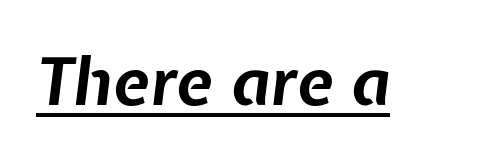
Q: Is the text bold? A: Yes.
Q: Is the text italic (slanted)? A: Yes, it leans right by about 7 degrees.
Q: Is the text underlined? A: Yes.
Q: Is the spacing between letters normal or unusually wide? A: Normal.
Q: Width (condensed, normal, or wide)? A: Normal.
Q: Stroke contrast? A: Low.
Q: x-height? A: Medium.
Q: Monospaced? A: No.
